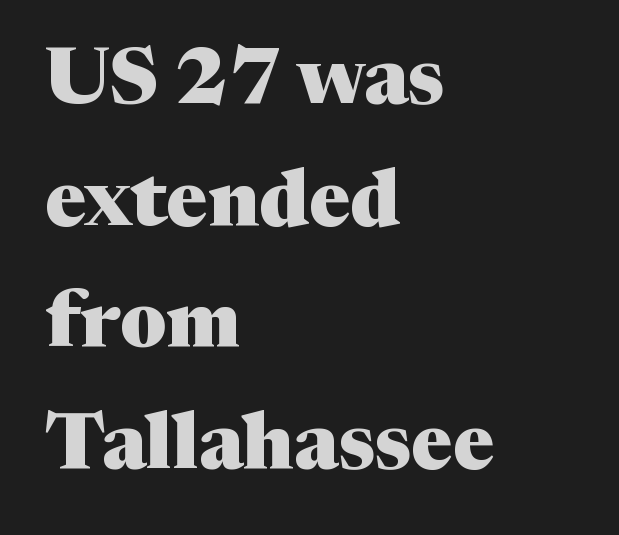
Q: Is the text bold? A: Yes.
Q: Is the text italic (slanted)? A: No, it is upright.
Q: Is the typeface a serif or a sans-serif typeface? A: Serif.
Q: Is the text underlined? A: No.
Q: How is the paragraph aligned? A: Left-aligned.
Q: Is the spacing between letters normal or unusually wide? A: Normal.
Q: Is the spacing between lines tight, normal or loose? A: Normal.
Q: Width (condensed, normal, or wide)? A: Normal.
Q: Stroke contrast? A: Medium.
Q: x-height? A: Medium.
Q: Monospaced? A: No.
